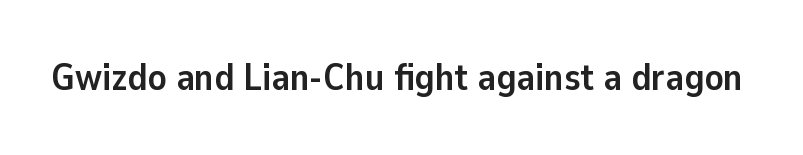
The image shows 38 px semibold sans-serif type, upright; set normal letter spacing, not underlined; low stroke contrast and a medium x-height.
